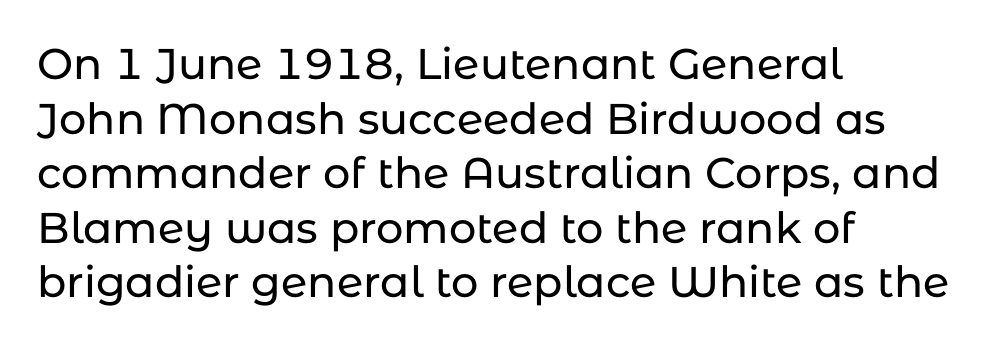
The image shows 43 px sans-serif type, upright; set left-aligned, normal line spacing (1.27x), normal letter spacing, not underlined; low stroke contrast and a medium x-height.
